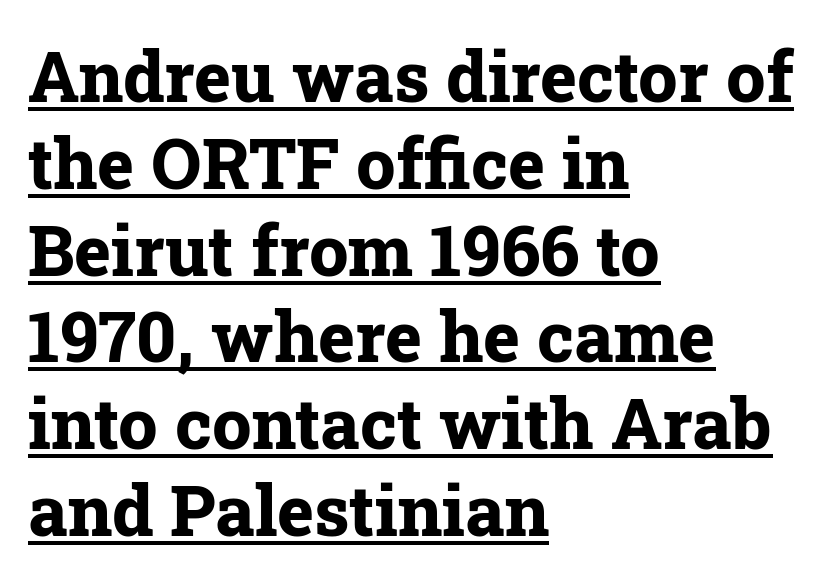
Spacing between characters is what you'd get straight out of the box. Is this a fixed-width face? No — the glyphs have proportional, varying widths. The glyphs are accompanied by a horizontal stroke just below them. These lines are composed in type with serifs. Heavy-handed strokes throughout: this text is bold.
